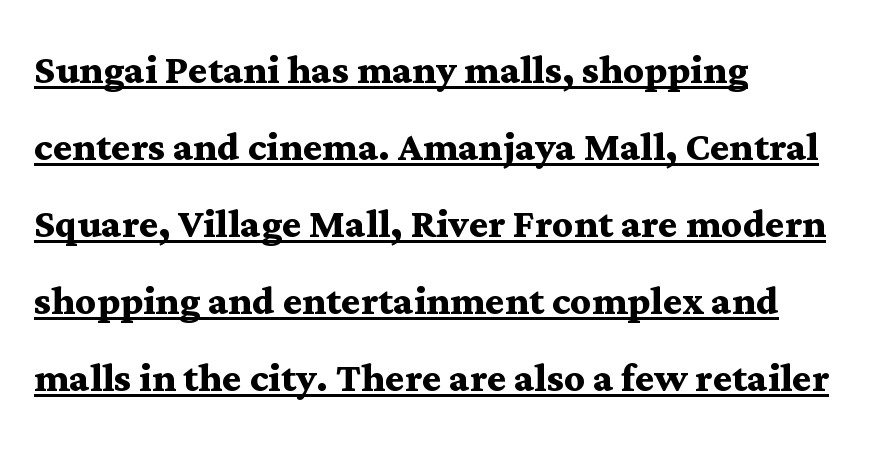
The sample has been set heavy, in full bold. Rows of type keep a routine distance in the vertical direction. This rendering features underlined lettering. Left-aligned paragraph, ragged on the right.
